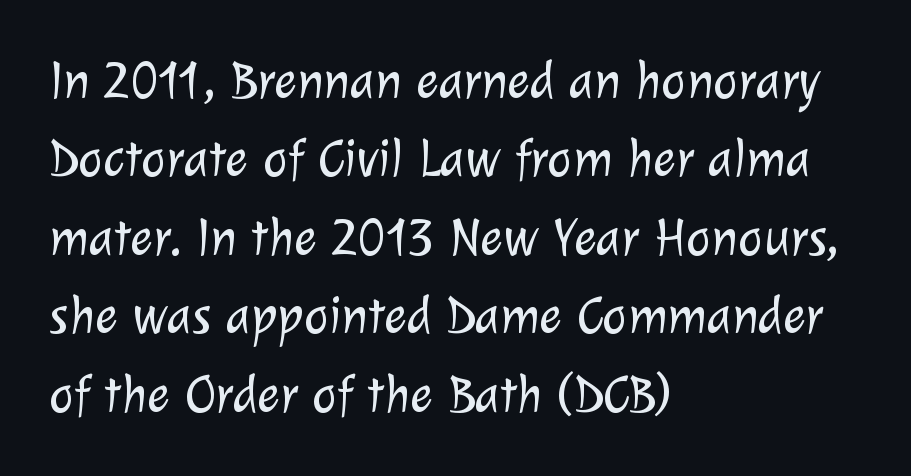
The image shows 53 px light sans-serif type; set left-aligned, normal line spacing (1.48x), normal letter spacing, not underlined; low stroke contrast and a medium x-height.
